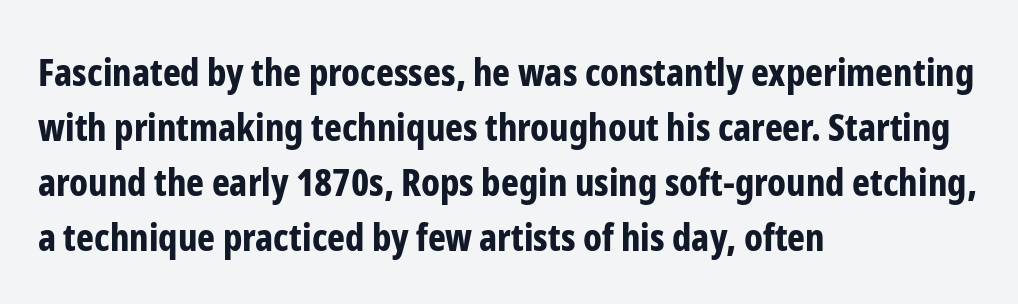
The image shows 38 px bold, condensed sans-serif type, upright; set left-aligned, normal line spacing (1.45x), normal letter spacing, not underlined; low stroke contrast and a medium x-height.
